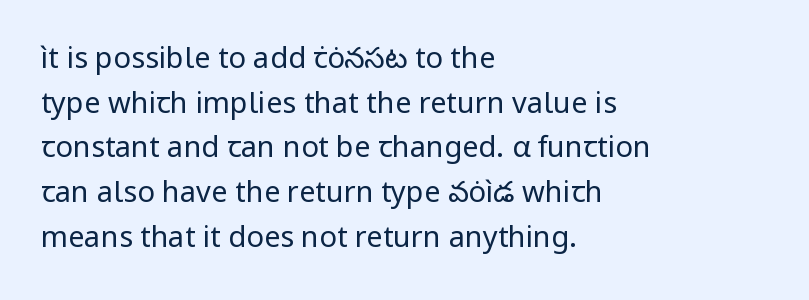
You could not count columns in this text — the font is proportionally spaced. The space directly below the letters is spotless. Compared with a centered layout, this one pins lines to the left instead. The font family rendered here belongs to the sans-serif group.
